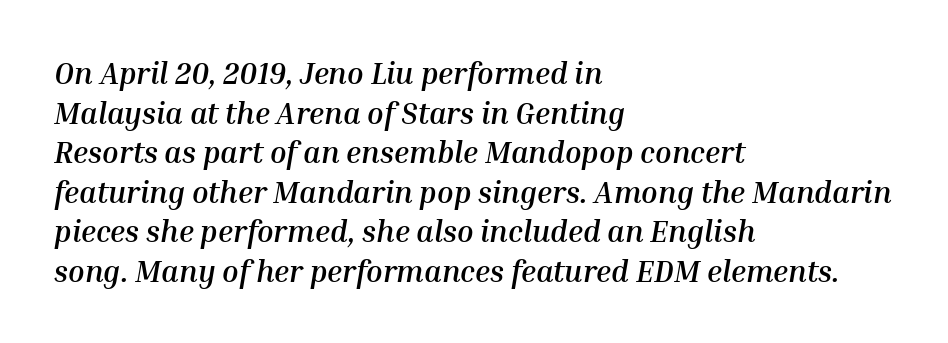
In terms of posture, this sample is oblique. This sample uses plain, unmodified letter spacing. Each glyph is drawn with heavy, bold strokes. Has an underline been added? It has not. Interline gaps are of average width in this sample. These lines are rendered in a variable-pitch font.
